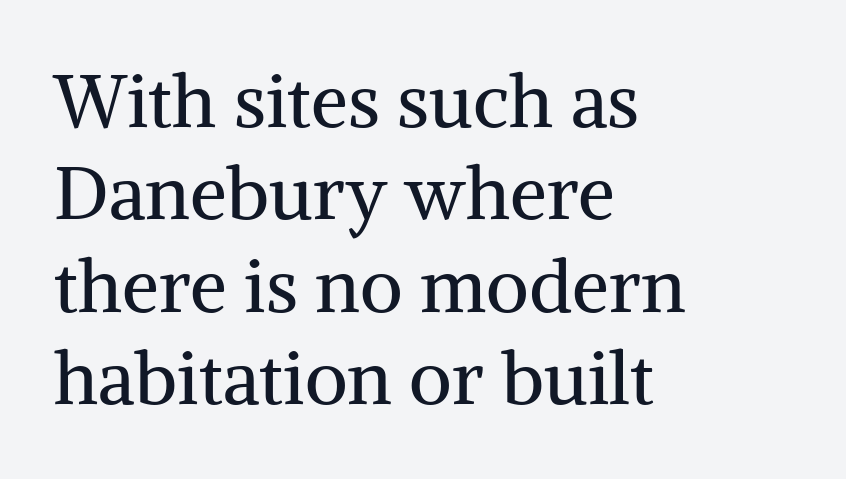
Q: Is the text bold? A: No.
Q: Is the text italic (slanted)? A: No, it is upright.
Q: Is the typeface a serif or a sans-serif typeface? A: Serif.
Q: Is the text underlined? A: No.
Q: How is the paragraph aligned? A: Left-aligned.
Q: Is the spacing between letters normal or unusually wide? A: Normal.
Q: Is the spacing between lines tight, normal or loose? A: Normal.
Q: Width (condensed, normal, or wide)? A: Normal.
Q: Stroke contrast? A: Medium.
Q: x-height? A: Medium.
Q: Monospaced? A: No.
